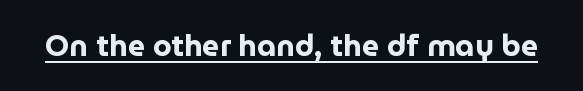
{"serif": "no", "italic": "no", "bold": "yes", "weight": "bold", "width": "normal", "stroke_contrast": "low", "x_height": "medium", "monospaced": "no", "underline": "yes", "letter_spacing": "normal", "letter_spacing_em": 0.0, "glyph_px": 30}
